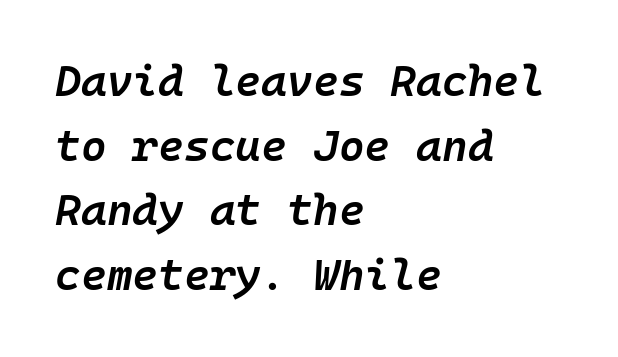
No word sits above an underline. Nobody touched the tracking dial on this one. Spacing verdict: monospaced, one width for all characters. Rendered with sloped, italic letterforms.
